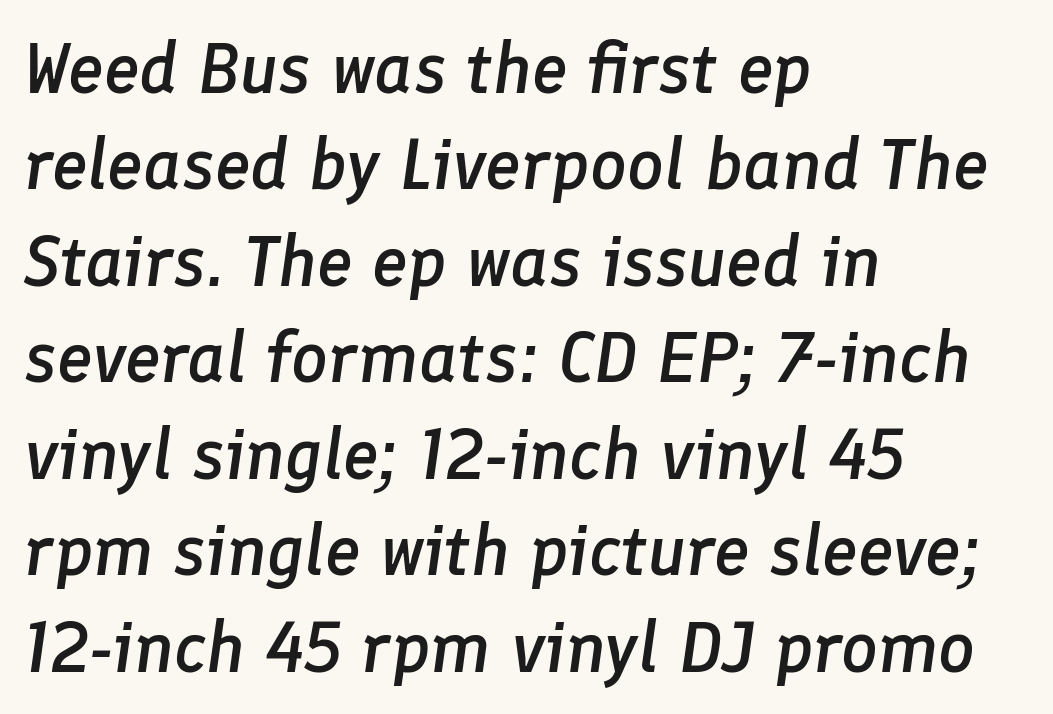
Bare-footed words on every line. Whoever set this chose a conventional vertical rhythm. Compared with typical body copy, the letter spacing here is the same. These lines are set flush left with a ragged right edge. Do the characters align in a grid? No, the font is proportional.
